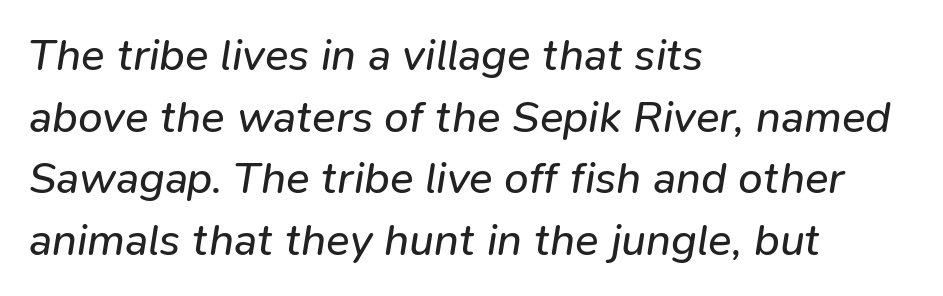
Q: Is the text bold? A: No.
Q: Is the text italic (slanted)? A: Yes, it leans right by about 9 degrees.
Q: Is the text underlined? A: No.
Q: How is the paragraph aligned? A: Left-aligned.
Q: Is the spacing between letters normal or unusually wide? A: Normal.
Q: Is the spacing between lines tight, normal or loose? A: Normal.
Q: Width (condensed, normal, or wide)? A: Normal.
Q: Stroke contrast? A: Low.
Q: x-height? A: Medium.
Q: Monospaced? A: No.
